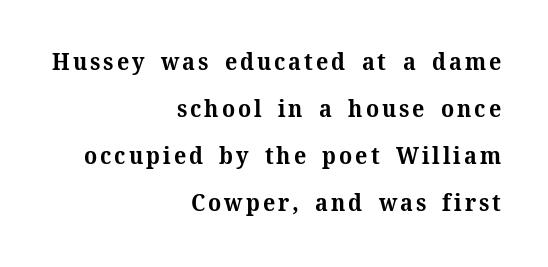
The image shows 23 px bold type, upright; set right-aligned, loose line spacing (2.05x), not underlined.
